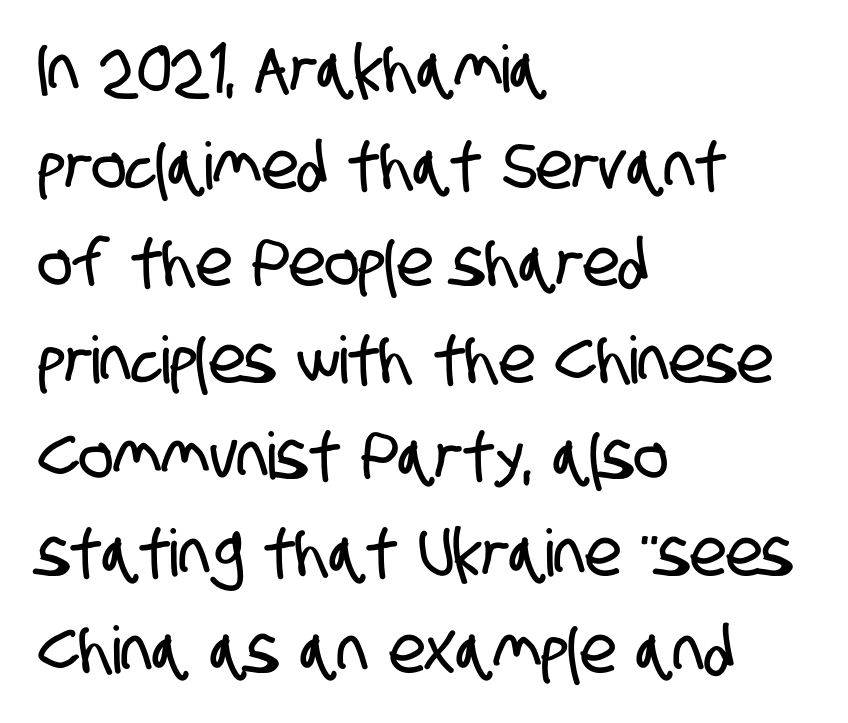
{"serif": "no", "width": "condensed", "stroke_contrast": "low", "x_height": "large", "monospaced": "no", "underline": "no", "align": "left", "line_spacing": "normal", "line_spacing_ratio": 1.49, "letter_spacing": "normal", "letter_spacing_em": 0.0, "glyph_px": 65}
